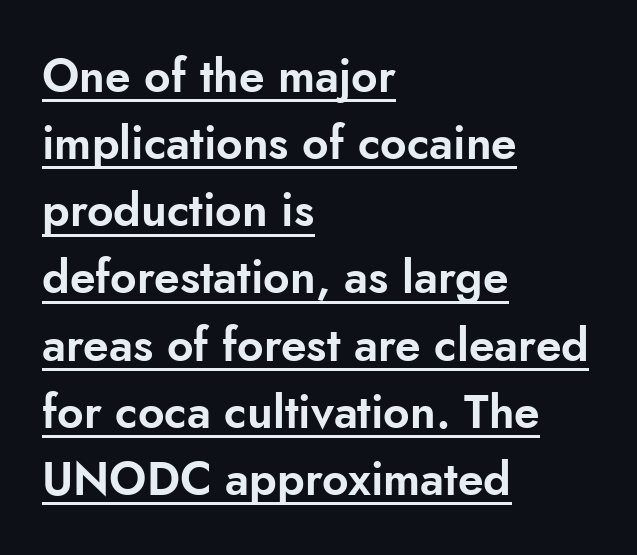
{"serif": "no", "italic": "no", "width": "normal", "stroke_contrast": "low", "x_height": "small", "monospaced": "no", "underline": "yes", "align": "left", "line_spacing": "normal", "line_spacing_ratio": 1.46, "letter_spacing": "normal", "letter_spacing_em": 0.0, "glyph_px": 46}
